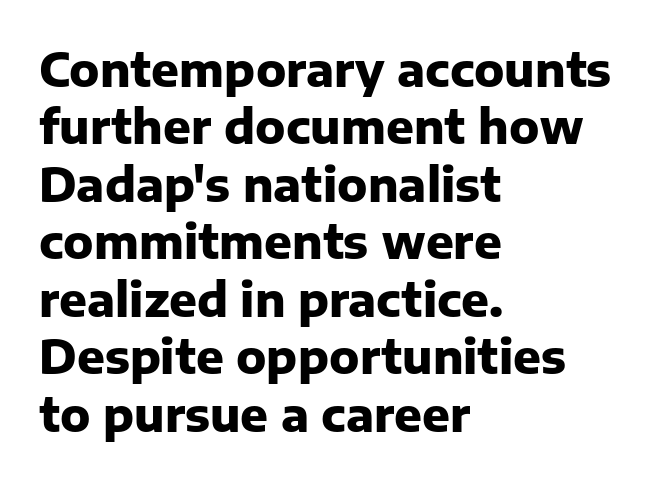
The image shows 46 px heavy sans-serif type, upright; set left-aligned, normal line spacing (1.25x), normal letter spacing, not underlined; low stroke contrast and a medium x-height.
